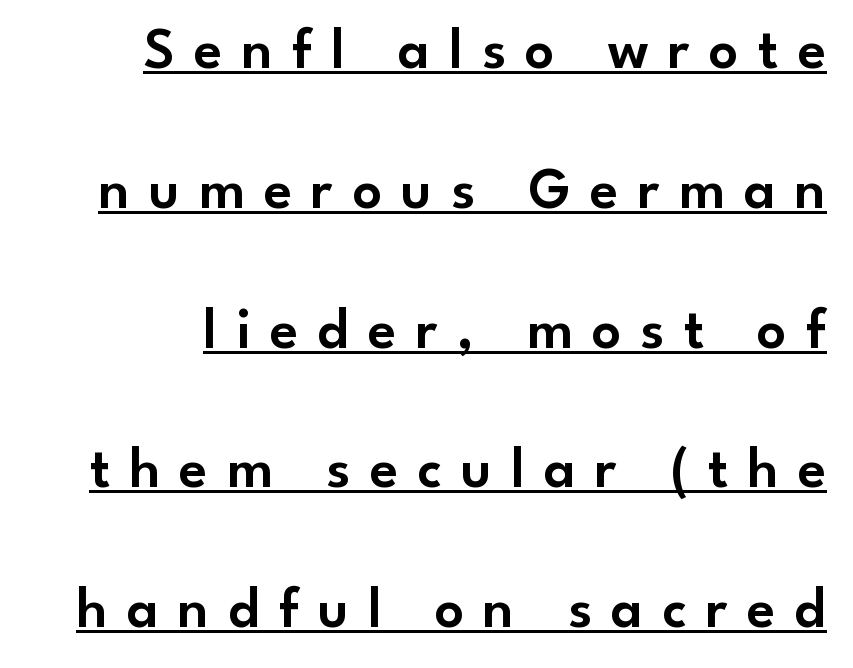
This sample trades compactness for vertical openness between lines. The lettering is marked with a stroke running underneath it. Compared with typical body copy, the letter spacing here is much looser. A typesetter would call this proportional, since set widths differ per character.
